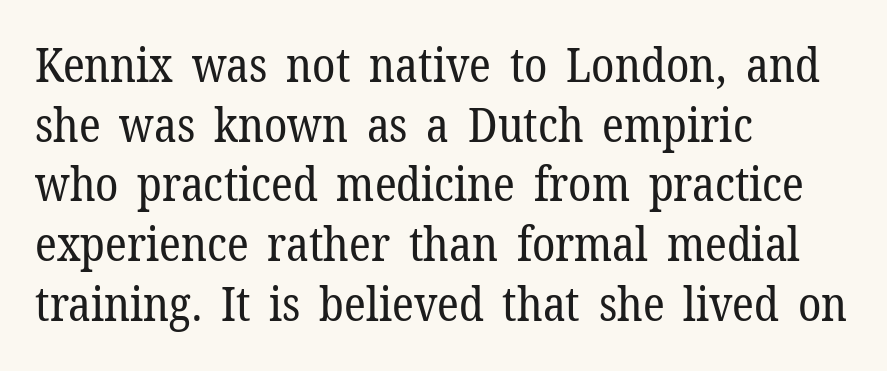
{"serif": "yes", "italic": "no", "bold": "no", "weight": "regular", "width": "normal", "stroke_contrast": "low", "x_height": "medium", "monospaced": "no", "underline": "no", "align": "left", "line_spacing": "normal", "line_spacing_ratio": 1.27, "letter_spacing": "normal", "letter_spacing_em": 0.0, "glyph_px": 47}
